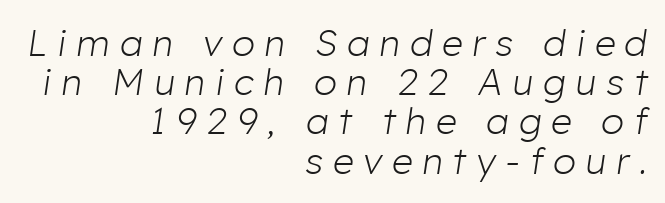
Q: Is the text bold? A: No.
Q: Is the text italic (slanted)? A: Yes, it leans right by about 8 degrees.
Q: Is the text underlined? A: No.
Q: How is the paragraph aligned? A: Right-aligned.
Q: Is the spacing between letters normal or unusually wide? A: Unusually wide.
Q: Is the spacing between lines tight, normal or loose? A: Tight.
Q: Width (condensed, normal, or wide)? A: Normal.
Q: Stroke contrast? A: Low.
Q: x-height? A: Medium.
Q: Monospaced? A: No.
